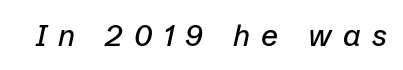
{"italic": "yes", "lean": "right", "slant_degrees": 12, "width": "normal", "stroke_contrast": "low", "x_height": "medium", "monospaced": "no", "underline": "no", "letter_spacing": "wide", "letter_spacing_em": 0.38, "glyph_px": 30}
